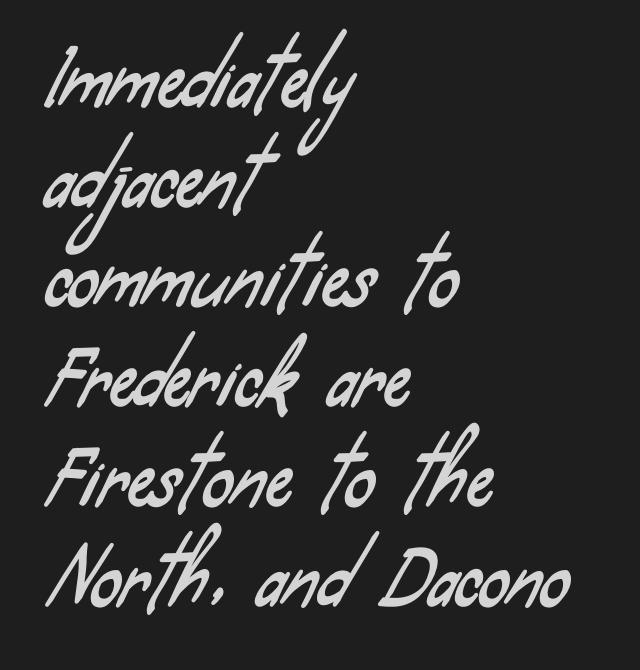
Do the characters align in a grid? No, the font is proportional. Check the space under the baseline: it is left empty. The rendering anchors every line to the left-hand side. Standard letterfit; no display-style spreading of the glyphs. Letterform terminals end flat and unadorned throughout the passage. Successive baselines arrive at the customary interval.
